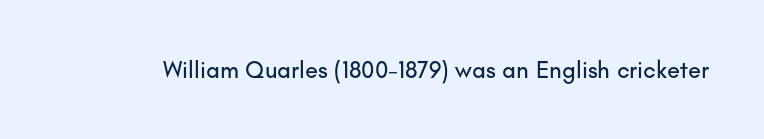
Q: Is the text italic (slanted)? A: No, it is upright.
Q: Is the text underlined? A: No.
Q: Is the spacing between letters normal or unusually wide? A: Normal.
